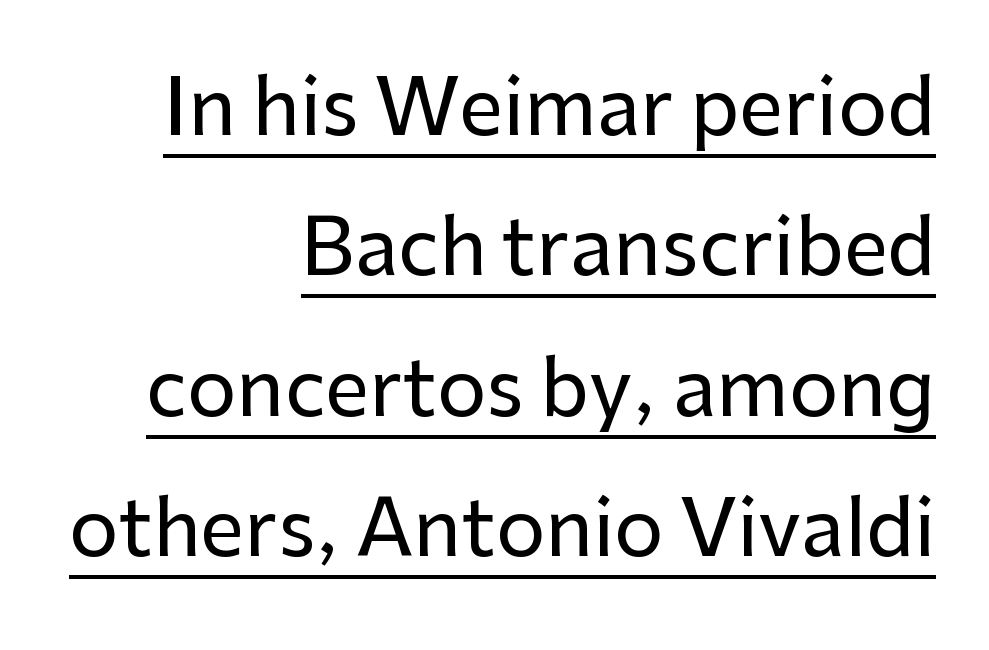
The typesetter chose a ragged-left arrangement here. Posture: vertical. Proportional: the letters do not fall into vertical columns. Stroke terminals: plain, sans-serif.
